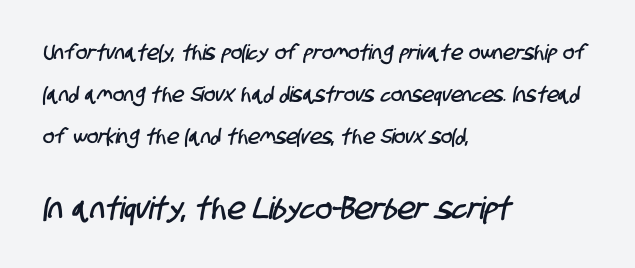
The image shows 31 px condensed sans-serif type; set left-aligned, loose line spacing (2.01x), normal letter spacing, not underlined; the second (bottom) block is 1.48x larger; low stroke contrast and a large x-height.
